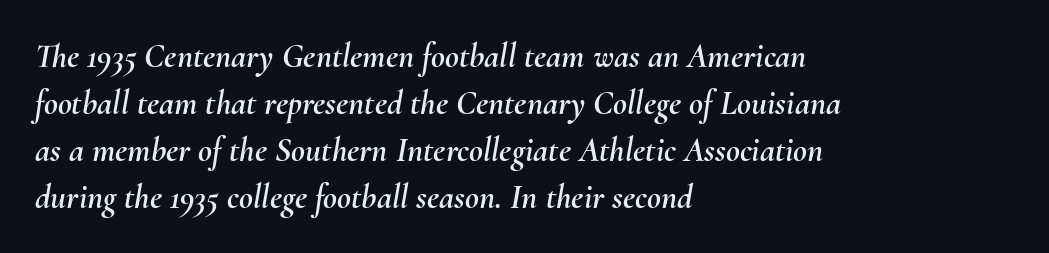
The image shows 34 px text type, italic (leaning right); set left-aligned, normal line spacing (1.38x), normal letter spacing, not underlined; medium stroke contrast and a small x-height.
